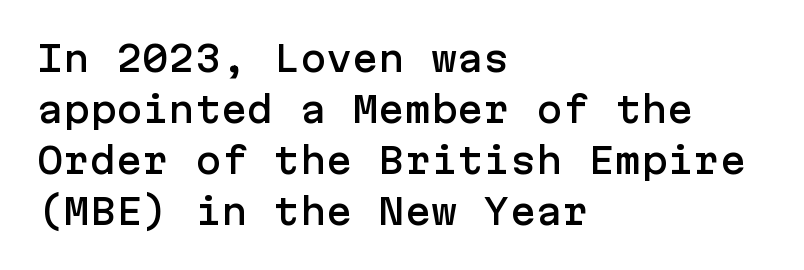
The image shows 35 px sans-serif type, upright; set left-aligned, normal line spacing (1.46x), normal letter spacing, not underlined; low stroke contrast and a medium x-height.
